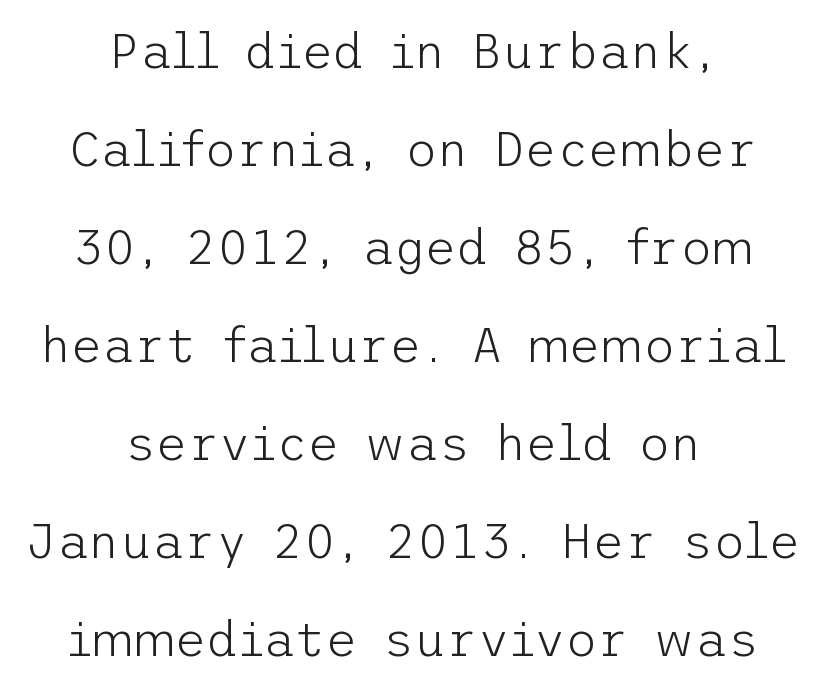
{"serif": "no", "italic": "no", "bold": "no", "weight": "light", "width": "normal", "stroke_contrast": "low", "x_height": "medium", "underline": "no", "align": "center", "line_spacing": "loose", "line_spacing_ratio": 2.0, "letter_spacing": "normal", "letter_spacing_em": 0.0, "glyph_px": 49}
